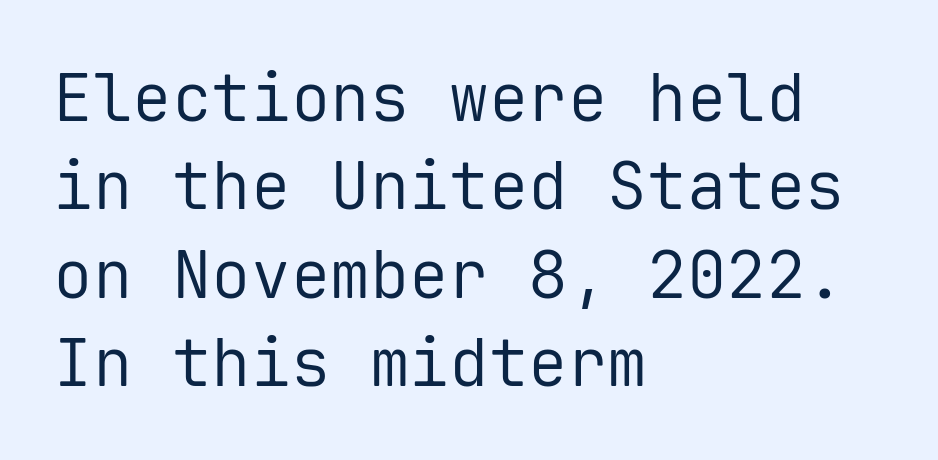
Q: Is the text bold? A: No.
Q: Is the text italic (slanted)? A: No, it is upright.
Q: Is the typeface a serif or a sans-serif typeface? A: Sans-serif.
Q: Is the text underlined? A: No.
Q: How is the paragraph aligned? A: Left-aligned.
Q: Is the spacing between letters normal or unusually wide? A: Normal.
Q: Is the spacing between lines tight, normal or loose? A: Normal.
Q: Width (condensed, normal, or wide)? A: Normal.
Q: Stroke contrast? A: Low.
Q: x-height? A: Medium.
Q: Monospaced? A: Yes.
